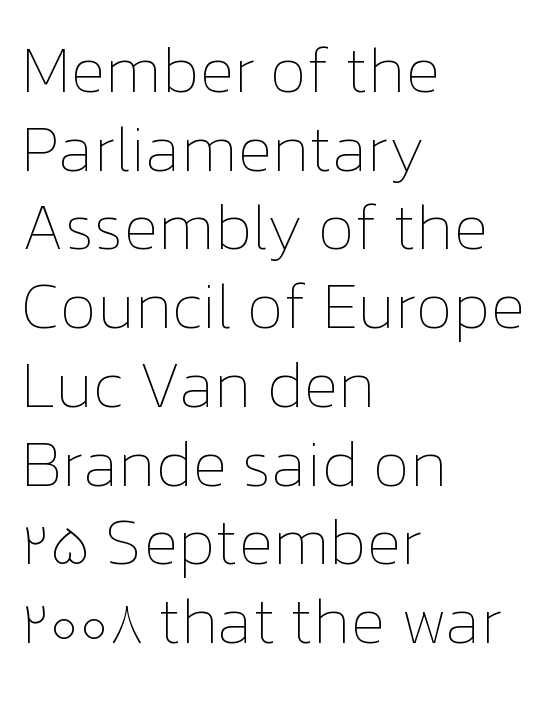
You can tell it's not italic because the verticals are truly vertical. Plain, unruled lines of type. Nothing unusual about the tracking: characters are spaced as the font intends. Looks like regular typesetting: each glyph gets only the width it needs.
